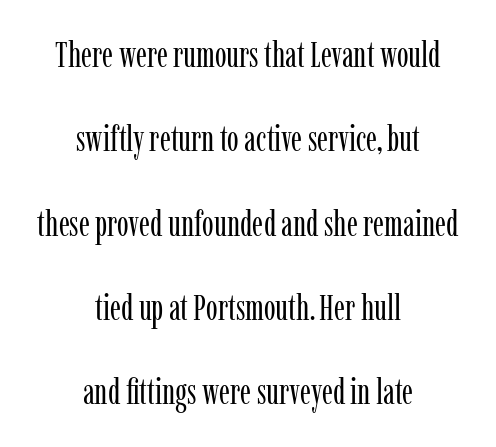
Q: Is the text bold? A: No.
Q: Is the text italic (slanted)? A: No, it is upright.
Q: Is the typeface a serif or a sans-serif typeface? A: Serif.
Q: Is the text underlined? A: No.
Q: How is the paragraph aligned? A: Centered.
Q: Is the spacing between letters normal or unusually wide? A: Normal.
Q: Is the spacing between lines tight, normal or loose? A: Loose.
Q: Width (condensed, normal, or wide)? A: Condensed.
Q: Stroke contrast? A: Low.
Q: x-height? A: Medium.
Q: Monospaced? A: No.
